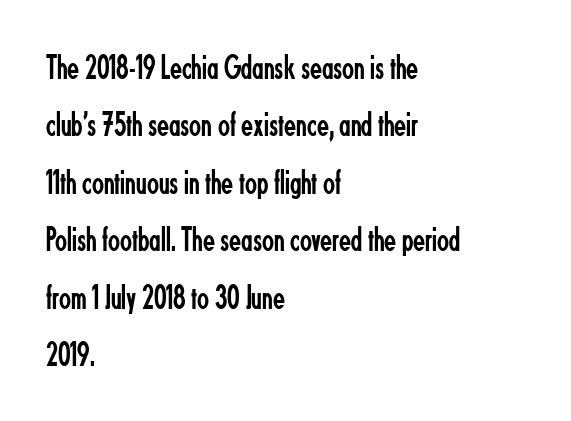
{"serif": "no", "italic": "no", "bold": "no", "weight": "regular", "width": "condensed", "stroke_contrast": "low", "x_height": "small", "monospaced": "no", "underline": "no", "align": "left", "line_spacing": "normal", "line_spacing_ratio": 1.64, "letter_spacing": "normal", "letter_spacing_em": 0.0, "glyph_px": 35}
